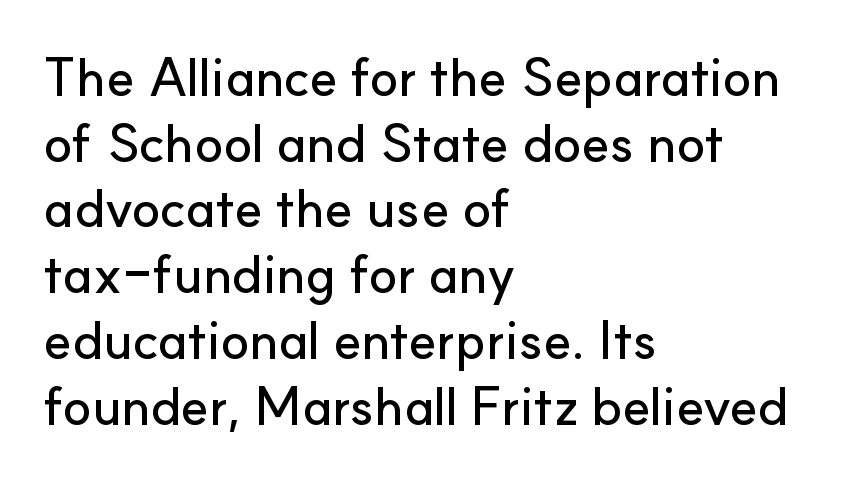
The image shows 53 px sans-serif type, upright; set left-aligned, line spacing 1.24x, normal letter spacing, not underlined; low stroke contrast and a small x-height.
